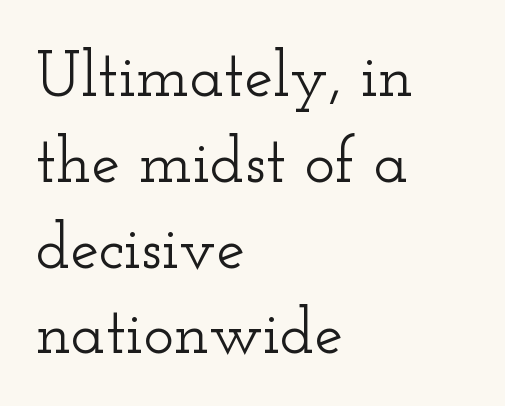
Q: Is the text italic (slanted)? A: No, it is upright.
Q: Is the typeface a serif or a sans-serif typeface? A: Serif.
Q: Is the text underlined? A: No.
Q: How is the paragraph aligned? A: Left-aligned.
Q: Is the spacing between letters normal or unusually wide? A: Normal.
Q: Is the spacing between lines tight, normal or loose? A: Normal.
Q: Width (condensed, normal, or wide)? A: Wide.
Q: Stroke contrast? A: Low.
Q: x-height? A: Small.
Q: Monospaced? A: No.
